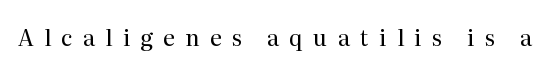
{"italic": "no", "bold": "no", "underline": "no", "letter_spacing": "wide", "letter_spacing_em": 0.44, "glyph_px": 23}
